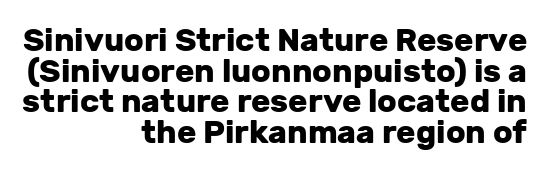
The image shows 32 px heavy sans-serif type, upright; set right-aligned, tight line spacing (0.96x), normal letter spacing, not underlined; low stroke contrast and a medium x-height.
